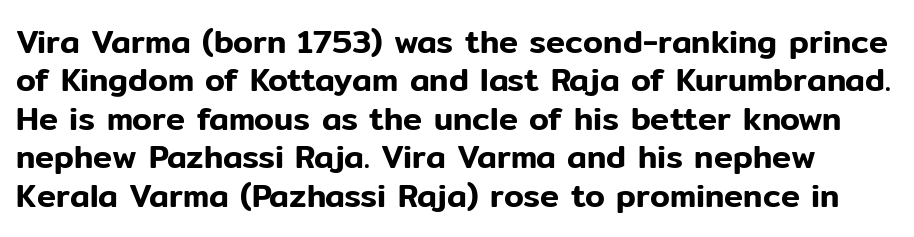
Q: Is the text italic (slanted)? A: No, it is upright.
Q: Is the typeface a serif or a sans-serif typeface? A: Sans-serif.
Q: Is the text underlined? A: No.
Q: Is the spacing between letters normal or unusually wide? A: Normal.
Q: Width (condensed, normal, or wide)? A: Normal.
Q: Stroke contrast? A: Low.
Q: x-height? A: Medium.
Q: Monospaced? A: No.
